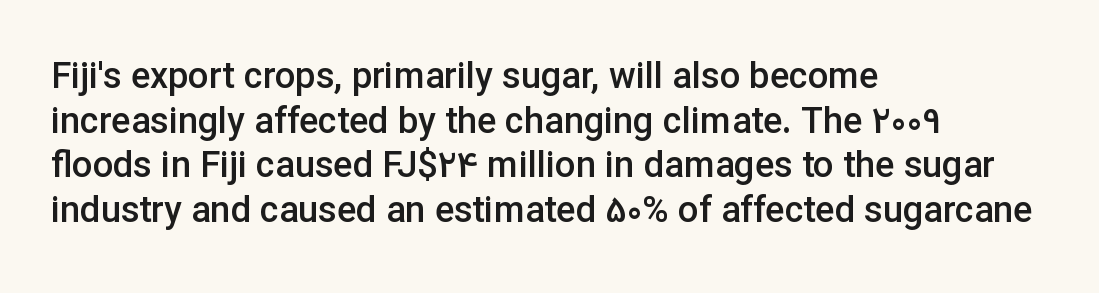
{"serif": "no", "italic": "no", "bold": "semi", "weight": "semibold", "width": "normal", "stroke_contrast": "low", "x_height": "medium", "monospaced": "no", "underline": "no", "align": "left", "line_spacing_ratio": 1.24, "letter_spacing": "normal", "letter_spacing_em": 0.0, "glyph_px": 36}
